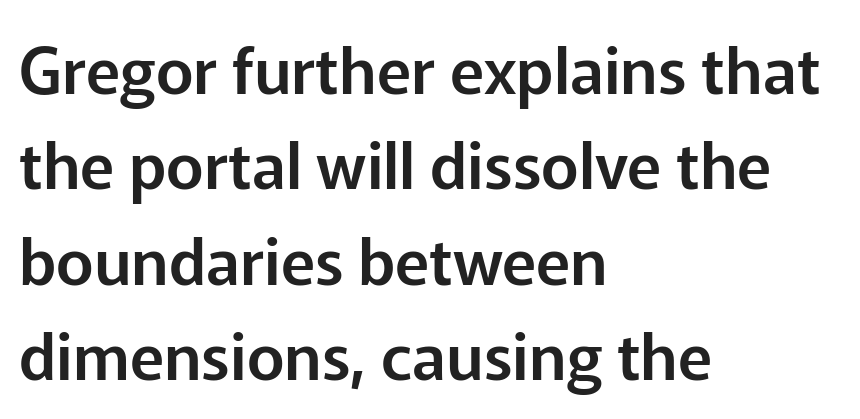
Compared with a centered layout, this one pins lines to the left instead. Compared with typical body copy, the letter spacing here is the same. The string is rendered with underlining switched off. If you drew a line through each stem, it would be perfectly vertical. Character widths vary here, with narrow letters taking less room than wide ones.
